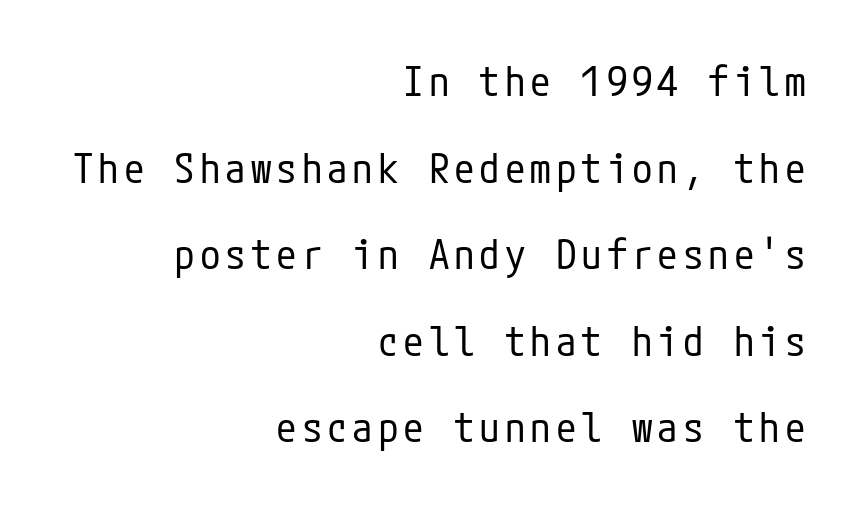
The image shows 41 px regular-weight, condensed sans-serif type, upright; set right-aligned, loose line spacing (2.11x), not underlined; low stroke contrast and a medium x-height.
